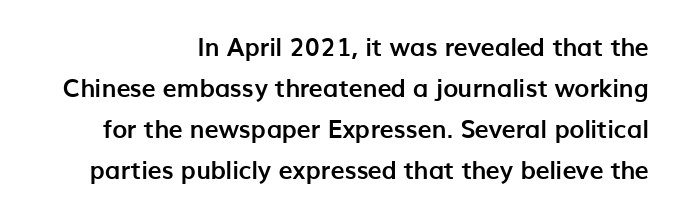
Unlike italic type, these characters show no tilt at all. Honestly, there is no underline to notice here at all. You could call the tracking neutral — neither tight nor loose. Leftover space on each line is placed entirely before the opening word. The characters look thick and weighty, a clear bold.
